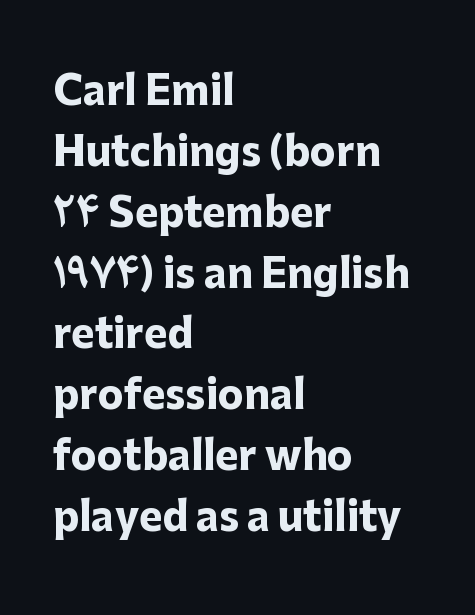
The image shows 39 px heavy sans-serif type, upright; set left-aligned, normal line spacing (1.56x), normal letter spacing, not underlined; low stroke contrast and a medium x-height.
